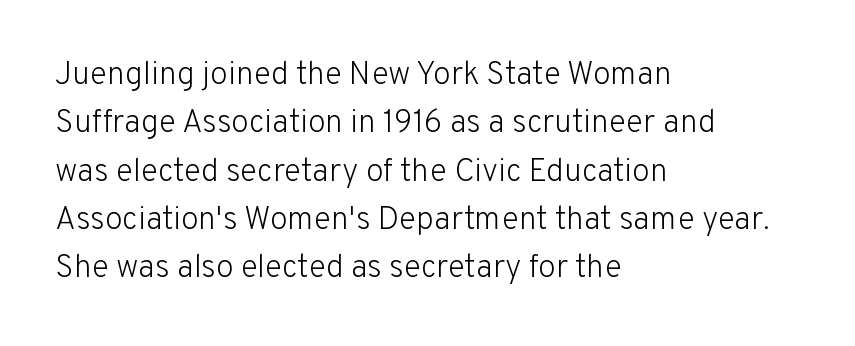
The image shows 32 px light sans-serif type, upright; set left-aligned, normal line spacing (1.51x), normal letter spacing, not underlined; low stroke contrast and a medium x-height.
